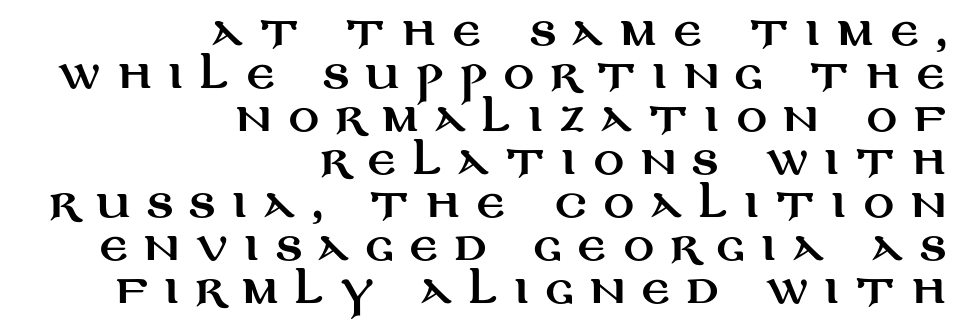
Q: Is the text italic (slanted)? A: No, it is upright.
Q: Is the typeface a serif or a sans-serif typeface? A: Sans-serif.
Q: Is the text underlined? A: No.
Q: How is the paragraph aligned? A: Right-aligned.
Q: Is the spacing between letters normal or unusually wide? A: Unusually wide.
Q: Is the spacing between lines tight, normal or loose? A: Tight.
Q: Width (condensed, normal, or wide)? A: Wide.
Q: Stroke contrast? A: Medium.
Q: x-height? A: Large.
Q: Monospaced? A: No.
